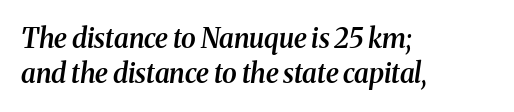
{"italic": "yes", "lean": "right", "slant_degrees": 8, "bold": "semi", "underline": "no", "align": "left", "line_spacing": "normal", "line_spacing_ratio": 1.28, "letter_spacing": "normal", "letter_spacing_em": 0.0, "glyph_px": 27}
